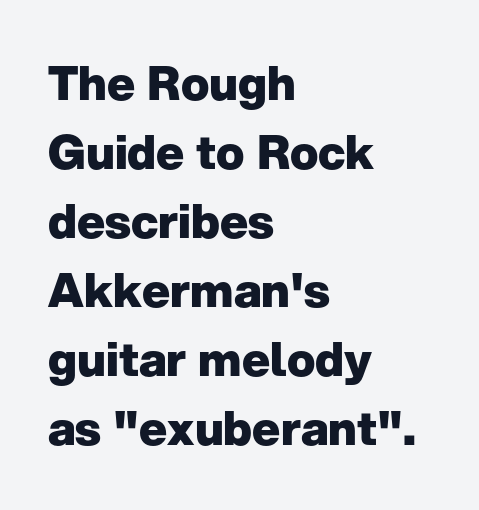
These lines keep a tight, regular rhythm from letter to letter. Are there feet on the stems? There aren't — it's a sans. Anything drawn beneath the words? Only blank space. This is the regular roman posture of the typeface. Notice how the passage keeps a crisp vertical edge on the left only. Evenly set lines give the paragraph a standard silhouette.
